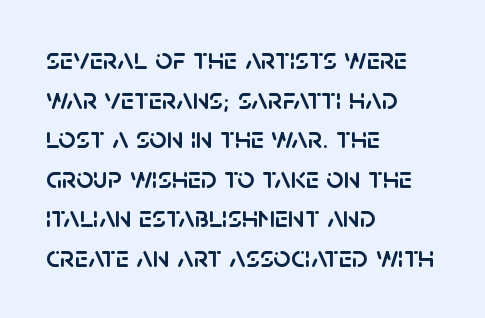
{"serif": "no", "italic": "no", "width": "normal", "stroke_contrast": "low", "x_height": "large", "monospaced": "no", "underline": "no", "align": "left", "line_spacing": "normal", "line_spacing_ratio": 1.32, "letter_spacing": "normal", "letter_spacing_em": 0.0, "glyph_px": 30}
